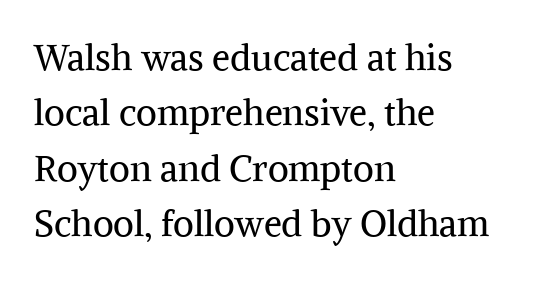
Q: Is the text bold? A: No.
Q: Is the text italic (slanted)? A: No, it is upright.
Q: Is the typeface a serif or a sans-serif typeface? A: Serif.
Q: Is the text underlined? A: No.
Q: How is the paragraph aligned? A: Left-aligned.
Q: Is the spacing between letters normal or unusually wide? A: Normal.
Q: Is the spacing between lines tight, normal or loose? A: Normal.
Q: Width (condensed, normal, or wide)? A: Normal.
Q: Stroke contrast? A: Medium.
Q: x-height? A: Medium.
Q: Monospaced? A: No.
